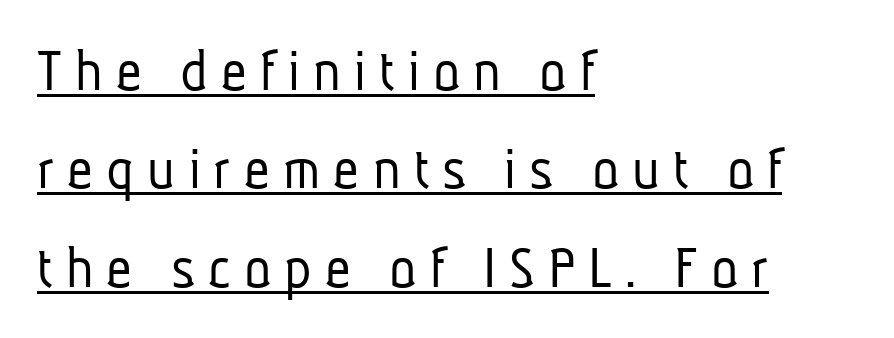
{"serif": "no", "bold": "no", "weight": "light", "width": "condensed", "stroke_contrast": "low", "x_height": "medium", "monospaced": "no", "underline": "yes", "align": "left", "line_spacing": "normal", "line_spacing_ratio": 1.56, "letter_spacing": "wide", "letter_spacing_em": 0.21, "glyph_px": 63}
